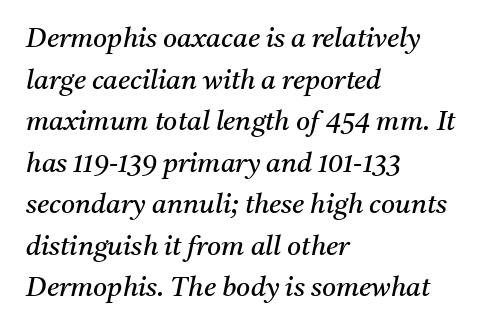
{"italic": "yes", "lean": "right", "slant_degrees": 11, "bold": "no", "underline": "no", "align": "left", "line_spacing": "normal", "line_spacing_ratio": 1.54, "letter_spacing": "normal", "letter_spacing_em": 0.0, "glyph_px": 27}
